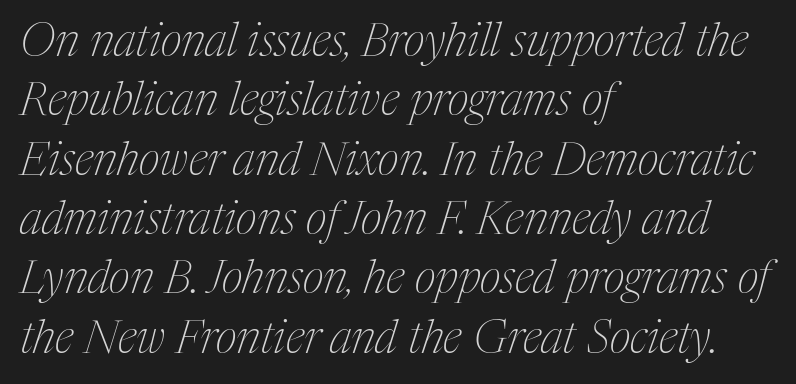
The specimen omits any rule beneath the text block's lines. These glyphs show unthickened strokes, regular width or finer. The passage shown is typed in a proportional face where columns would drift. There is no visible air inserted between adjacent glyphs.
